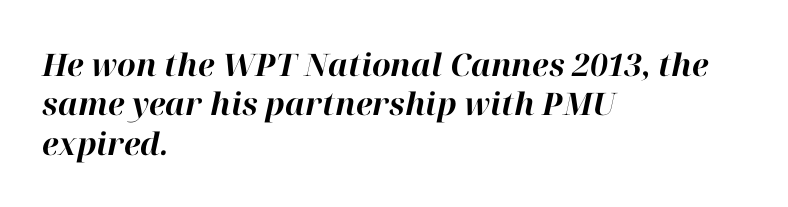
{"italic": "yes", "lean": "right", "slant_degrees": 12, "bold": "yes", "weight": "bold", "width": "normal", "stroke_contrast": "high", "x_height": "medium", "monospaced": "no", "underline": "no", "align": "left", "line_spacing": "normal", "line_spacing_ratio": 1.27, "letter_spacing": "normal", "letter_spacing_em": 0.0, "glyph_px": 31}
